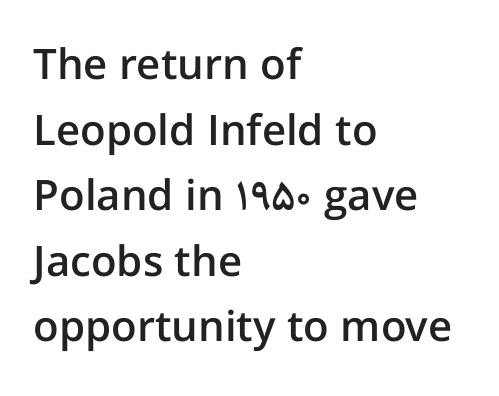
Is there any slant? The stems are plumb. The foot of each line stays bare and open. The passage is arranged the way most books set body copy — flush left. Grotesque or geometric, the face here clearly has no serifs. The letters advance in unequal steps, a hallmark of proportional type. Students, this is semibold: more ink than regular, less than bold.
